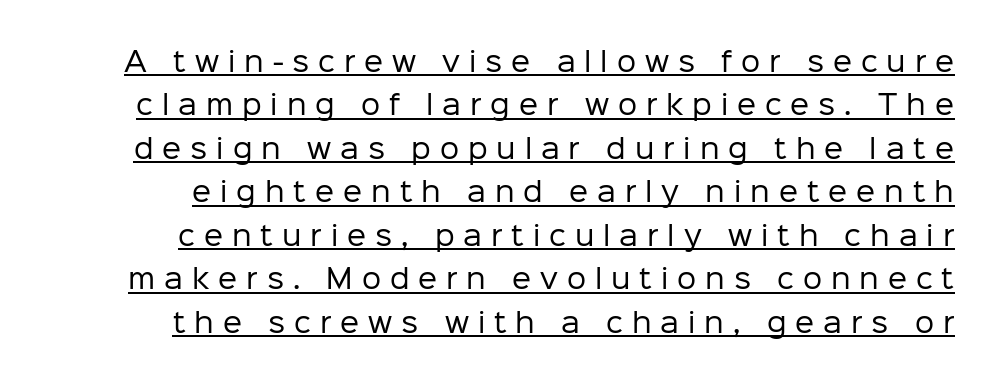
No heavy texture on the line: the type isn't bold. This rendering features underlined lettering. Display-style spreading of the glyphs; the letterfit is very open. Upright lettering throughout. Vertically, the passage feels balanced, rows spaced as you'd expect.
